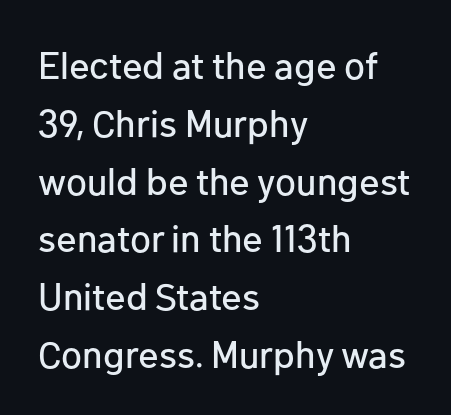
Baseline-to-baseline distance is the conventional proportion of letter height. The typography opts for an upright posture over an oblique one. Lines of text with bare space underneath. A student would call this left alignment; a typographer would say flush left, rag right. Think of a printed novel: that variable character pitch is what you see here. Typographically, this falls in the sans-serif category.
